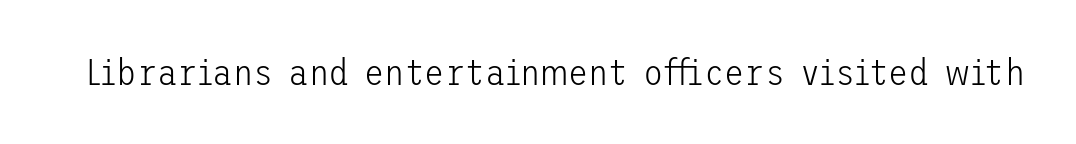
This rendering employs a face without finishing strokes, i.e., a sans-serif. Letters rest on an invisible, unmarked baseline. Think standard paragraph weight, or any step lighter than that. Compared with typical body copy, the letter spacing here is the same. Vertical strokes here are truly vertical.
